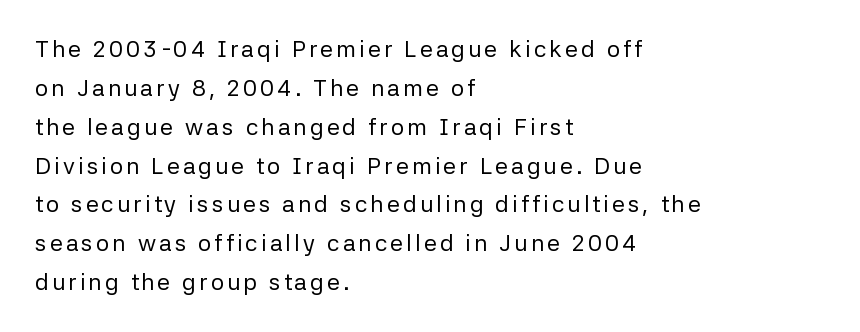
Italic? Not at all — the glyphs are vertical. These lines stack with their left ends in a neat column. The weight would be labelled regular, book, light, or lighter still. Students, observe: this is what conventionally led text looks like.
